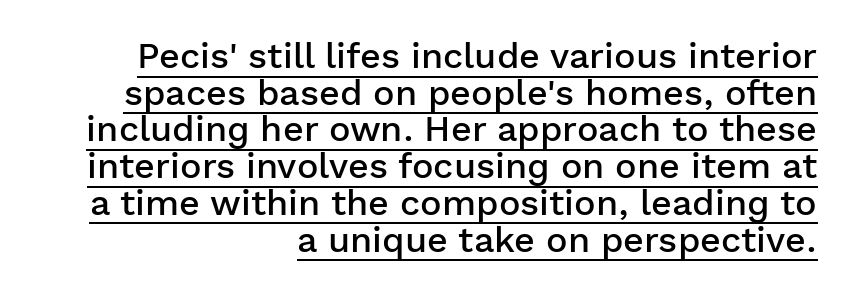
Q: Is the text bold? A: Semi-bold.
Q: Is the text italic (slanted)? A: No, it is upright.
Q: Is the typeface a serif or a sans-serif typeface? A: Sans-serif.
Q: Is the text underlined? A: Yes.
Q: How is the paragraph aligned? A: Right-aligned.
Q: Is the spacing between letters normal or unusually wide? A: Normal.
Q: Is the spacing between lines tight, normal or loose? A: Tight.
Q: Width (condensed, normal, or wide)? A: Normal.
Q: Stroke contrast? A: Low.
Q: x-height? A: Medium.
Q: Monospaced? A: No.
